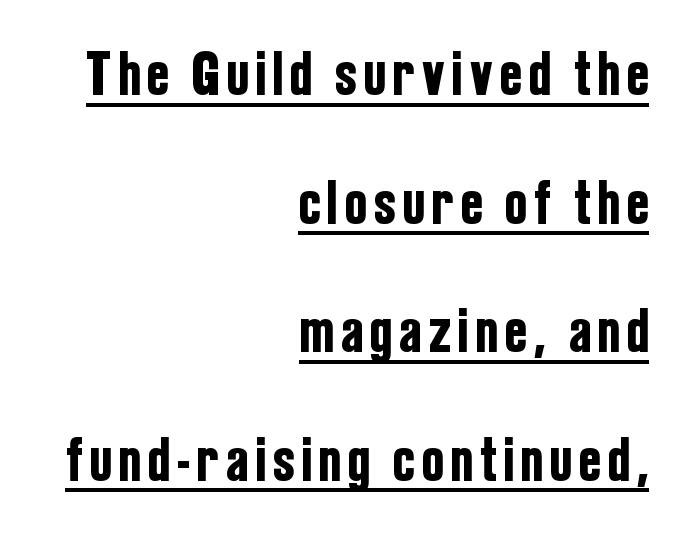
Q: Is the text italic (slanted)? A: No, it is upright.
Q: Is the typeface a serif or a sans-serif typeface? A: Sans-serif.
Q: Is the text underlined? A: Yes.
Q: How is the paragraph aligned? A: Right-aligned.
Q: Is the spacing between lines tight, normal or loose? A: Loose.
Q: Width (condensed, normal, or wide)? A: Condensed.
Q: Stroke contrast? A: Low.
Q: x-height? A: Medium.
Q: Monospaced? A: No.
